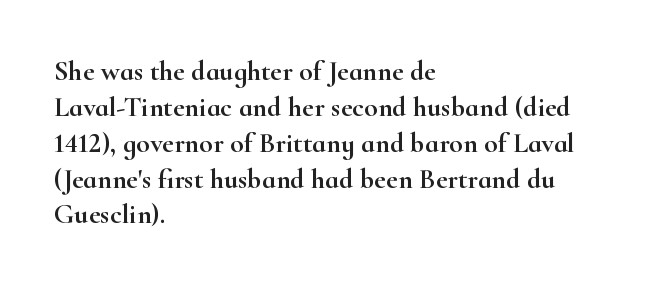
Q: Is the text italic (slanted)? A: No, it is upright.
Q: Is the typeface a serif or a sans-serif typeface? A: Serif.
Q: Is the text underlined? A: No.
Q: How is the paragraph aligned? A: Left-aligned.
Q: Is the spacing between letters normal or unusually wide? A: Normal.
Q: Is the spacing between lines tight, normal or loose? A: Normal.
Q: Width (condensed, normal, or wide)? A: Wide.
Q: Stroke contrast? A: High.
Q: x-height? A: Small.
Q: Monospaced? A: No.
